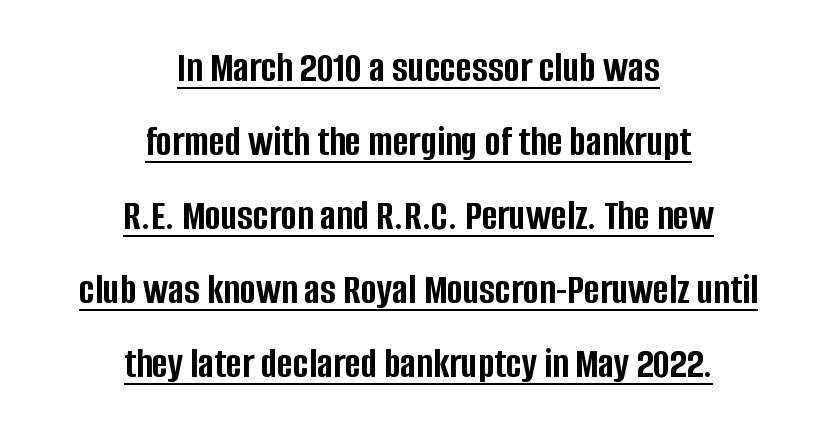
Q: Is the text bold? A: Yes.
Q: Is the text italic (slanted)? A: No, it is upright.
Q: Is the typeface a serif or a sans-serif typeface? A: Sans-serif.
Q: Is the text underlined? A: Yes.
Q: How is the paragraph aligned? A: Centered.
Q: Is the spacing between letters normal or unusually wide? A: Normal.
Q: Width (condensed, normal, or wide)? A: Condensed.
Q: Stroke contrast? A: Low.
Q: x-height? A: Large.
Q: Monospaced? A: No.
